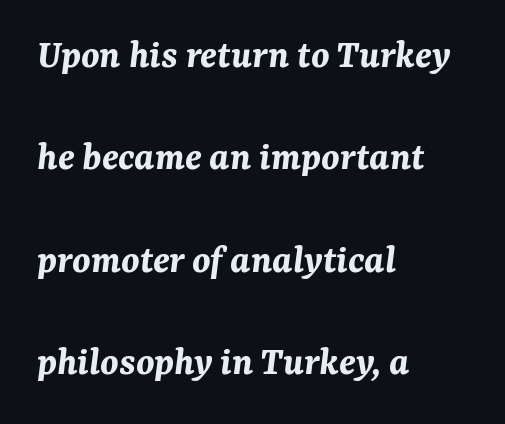
A clean baseline with only descenders dipping below it. The vertical gap from one line to the next is large. The face used here has the dense, thick strokes of a bold. Would a proofreader flag this as italicized? Yes. Do the characters align in a grid? No, the font is proportional. The paragraph shown leans on its left margin.
